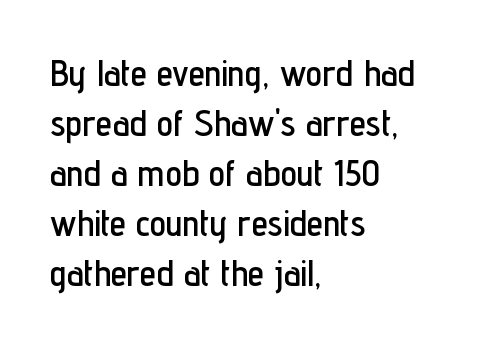
Q: Is the text italic (slanted)? A: No, it is upright.
Q: Is the typeface a serif or a sans-serif typeface? A: Sans-serif.
Q: Is the text underlined? A: No.
Q: How is the paragraph aligned? A: Left-aligned.
Q: Is the spacing between letters normal or unusually wide? A: Normal.
Q: Is the spacing between lines tight, normal or loose? A: Normal.
Q: Width (condensed, normal, or wide)? A: Condensed.
Q: Stroke contrast? A: Low.
Q: x-height? A: Medium.
Q: Monospaced? A: No.
